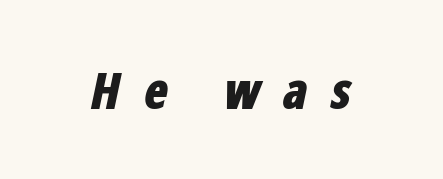
The image shows 50 px bold, condensed type, italic (leaning right); set unusually wide letter spacing (+0.44 em), not underlined; low stroke contrast and a medium x-height.
